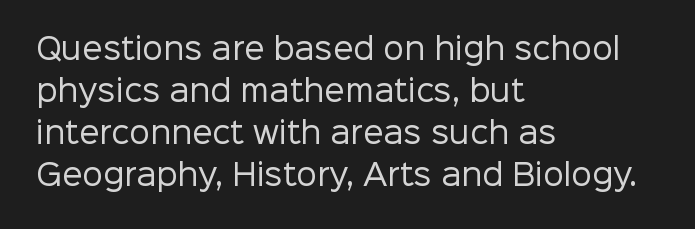
The image shows 29 px regular-weight sans-serif type, upright; set left-aligned, normal line spacing (1.45x), normal letter spacing, not underlined; low stroke contrast and a medium x-height.
